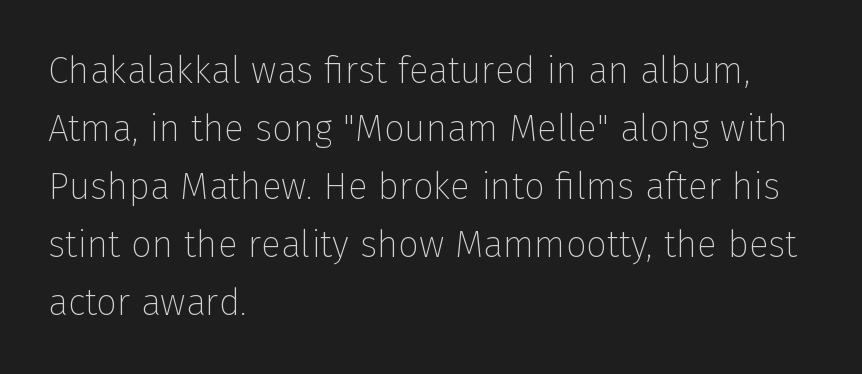
Q: Is the text bold? A: No.
Q: Is the text italic (slanted)? A: No, it is upright.
Q: Is the typeface a serif or a sans-serif typeface? A: Sans-serif.
Q: Is the text underlined? A: No.
Q: How is the paragraph aligned? A: Left-aligned.
Q: Is the spacing between letters normal or unusually wide? A: Normal.
Q: Is the spacing between lines tight, normal or loose? A: Normal.
Q: Width (condensed, normal, or wide)? A: Normal.
Q: Stroke contrast? A: Low.
Q: x-height? A: Medium.
Q: Monospaced? A: No.
